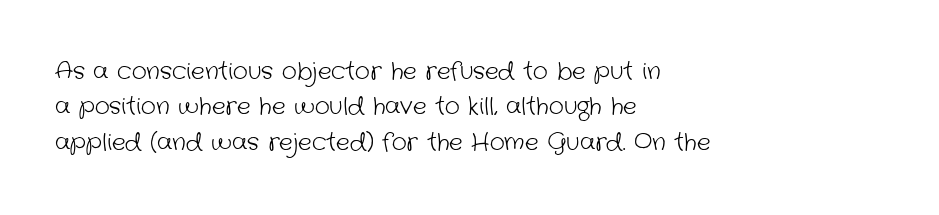
The image shows 23 px text type; set left-aligned, normal line spacing (1.54x), normal letter spacing, not underlined.
